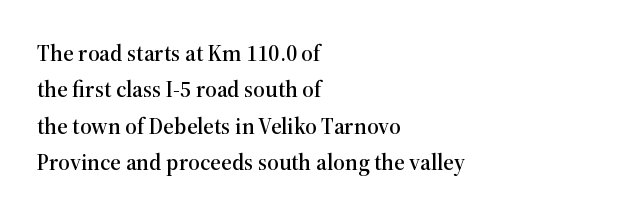
{"italic": "no", "underline": "no", "align": "left", "line_spacing": "normal", "line_spacing_ratio": 1.58, "letter_spacing": "normal", "letter_spacing_em": 0.0, "glyph_px": 23}
